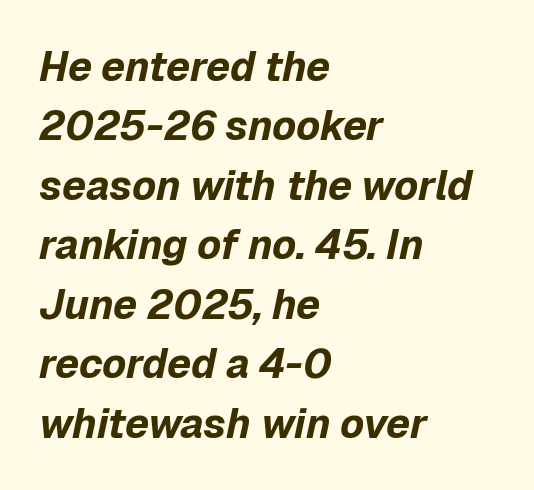
{"italic": "yes", "lean": "right", "slant_degrees": 12, "bold": "yes", "weight": "bold", "width": "normal", "stroke_contrast": "low", "x_height": "medium", "monospaced": "no", "underline": "no", "align": "left", "line_spacing": "normal", "line_spacing_ratio": 1.45, "letter_spacing": "normal", "letter_spacing_em": 0.0, "glyph_px": 41}
